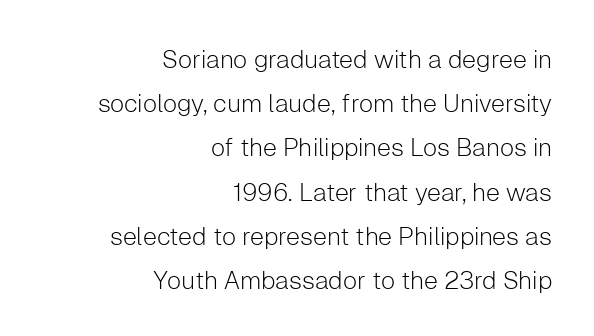
The image shows 25 px text type, upright; set right-aligned, line spacing 1.77x, normal letter spacing, not underlined.
